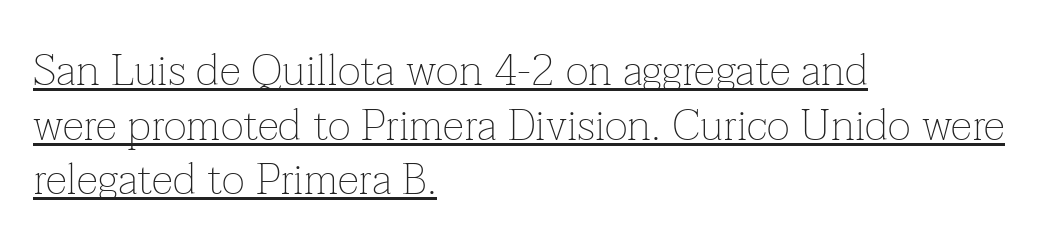
The image shows 44 px thin serif type, upright; set left-aligned, line spacing 1.24x, normal letter spacing, underlined; low stroke contrast and a medium x-height.
